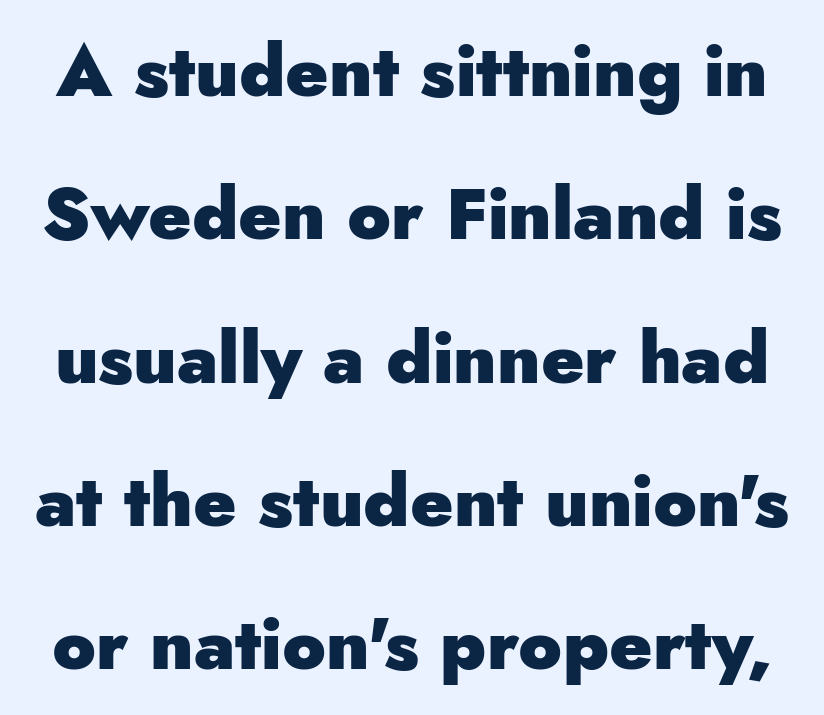
The image shows 72 px heavy sans-serif type, upright; set loose line spacing (1.99x), normal letter spacing, not underlined; low stroke contrast and a small x-height.
